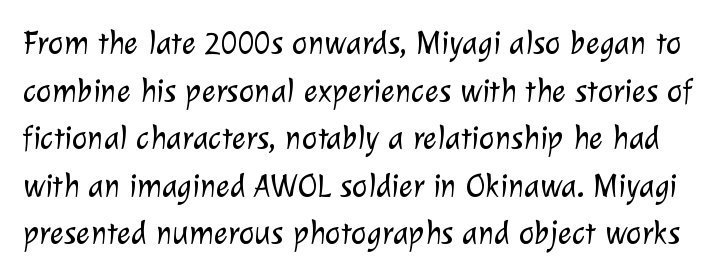
Q: Is the text bold? A: No.
Q: Is the typeface a serif or a sans-serif typeface? A: Sans-serif.
Q: Is the text underlined? A: No.
Q: Is the spacing between letters normal or unusually wide? A: Normal.
Q: Is the spacing between lines tight, normal or loose? A: Normal.
Q: Width (condensed, normal, or wide)? A: Normal.
Q: Stroke contrast? A: Low.
Q: x-height? A: Medium.
Q: Monospaced? A: No.
